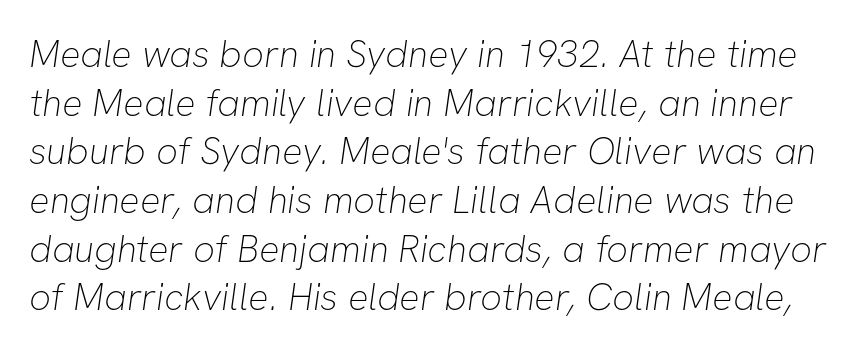
Bare-footed words on every line. Stroke thickness stays within the range of a standard reading face or lighter. Each new line begins a customary step beneath the previous one. Does the type have serifs? No, each stem ends abruptly. This sample has the flowing, uneven cadence of proportional lettering.
